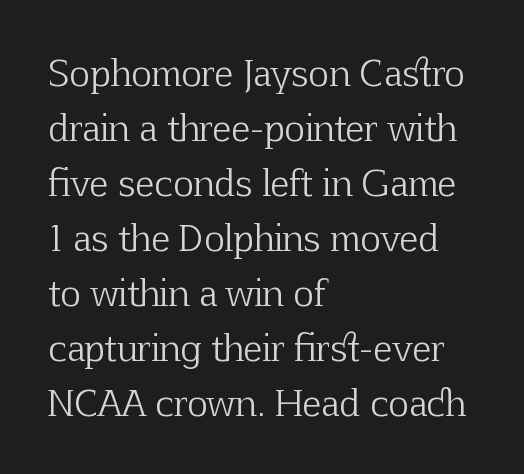
Little horizontal feet cap the strokes, marking this as serif type. Here the designer chose a conventional face with non-uniform glyph widths. Spacing between characters is what you'd get straight out of the box. The font is comparable to plain body text, perhaps lighter. Bare-footed words on every line.
